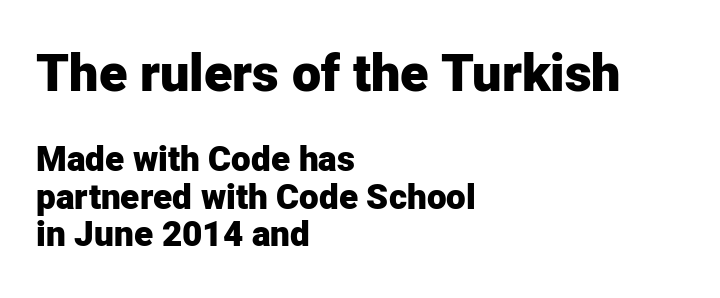
The image shows 52 px heavy sans-serif type, upright; set left-aligned, tight line spacing (1.08x), normal letter spacing, not underlined; the first (top) block is 1.49x larger; low stroke contrast and a medium x-height.
